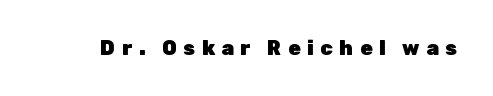
The image shows 20 px bold type, upright; set unusually wide letter spacing (+0.33 em), not underlined.
